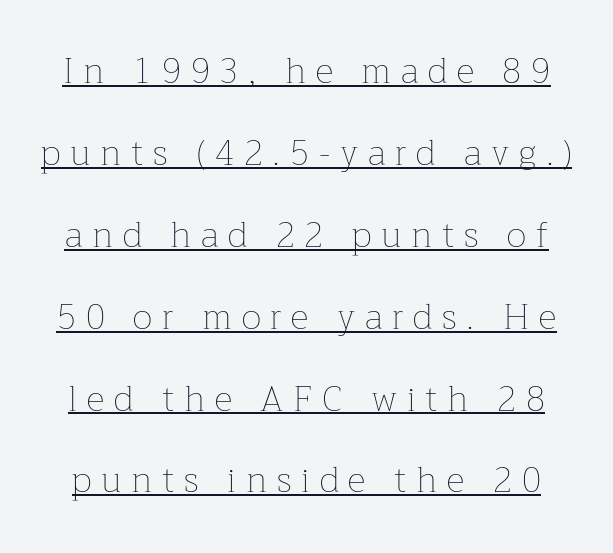
Q: Is the text bold? A: No.
Q: Is the text italic (slanted)? A: No, it is upright.
Q: Is the text underlined? A: Yes.
Q: Is the spacing between letters normal or unusually wide? A: Unusually wide.
Q: Is the spacing between lines tight, normal or loose? A: Loose.
Q: Width (condensed, normal, or wide)? A: Normal.
Q: Stroke contrast? A: Low.
Q: x-height? A: Medium.
Q: Monospaced? A: No.
